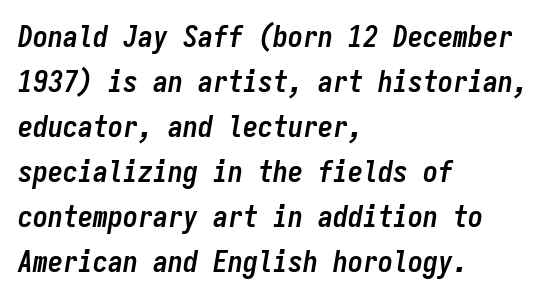
It's the slanting kind of type. This rendering leaves character spacing at its baseline value. The sample has been set heavy, in full bold. The rendering anchors every line to the left-hand side.
